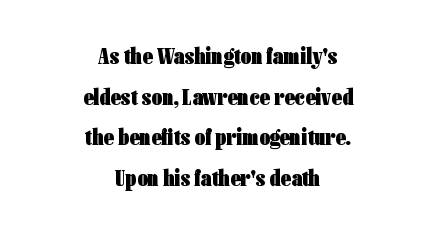
The image shows 23 px bold type, upright; set centered, line spacing 1.77x, normal letter spacing, not underlined.
